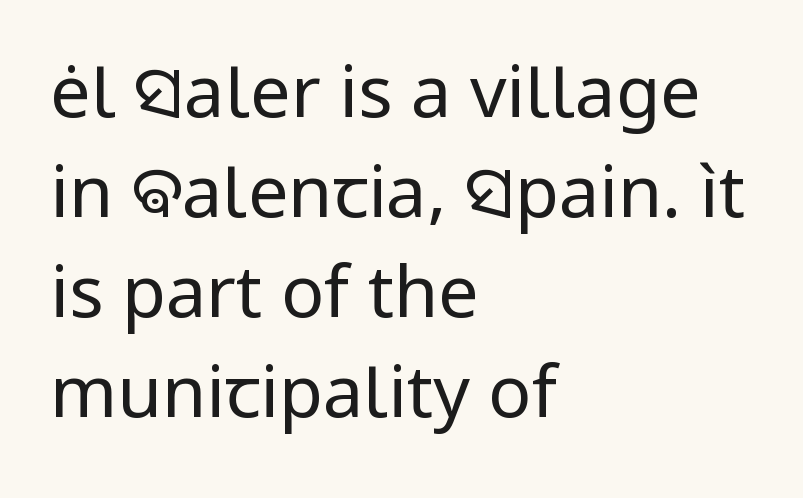
The face used here is proportionally spaced, like ordinary book or web type. One glance says typical: line gaps are just what's usual. The words here are not underlined. In terms of posture, this sample is upright.
